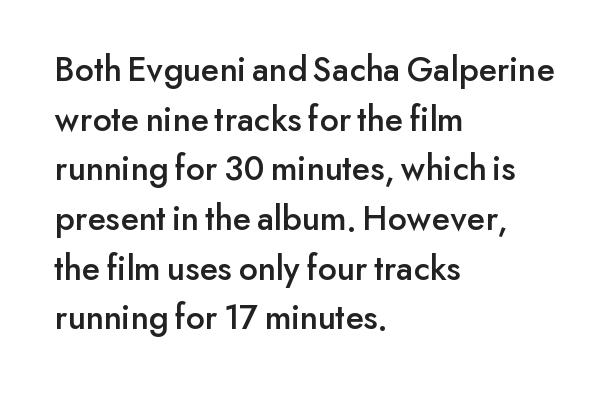
The image shows 36 px sans-serif type, upright; set left-aligned, normal line spacing (1.38x), normal letter spacing, not underlined; low stroke contrast and a small x-height.
